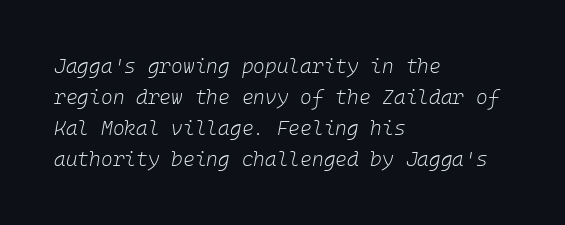
The image shows 20 px text type, italic (leaning right); set left-aligned, normal line spacing (1.55x), normal letter spacing, not underlined.
